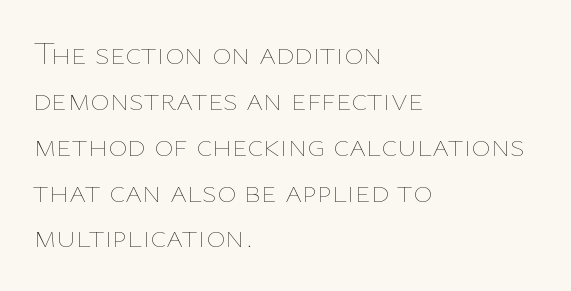
Q: Is the text bold? A: No.
Q: Is the text italic (slanted)? A: No, it is upright.
Q: Is the text underlined? A: No.
Q: How is the paragraph aligned? A: Left-aligned.
Q: Is the spacing between letters normal or unusually wide? A: Normal.
Q: Is the spacing between lines tight, normal or loose? A: Normal.
Q: Width (condensed, normal, or wide)? A: Normal.
Q: Stroke contrast? A: Low.
Q: x-height? A: Medium.
Q: Monospaced? A: No.
